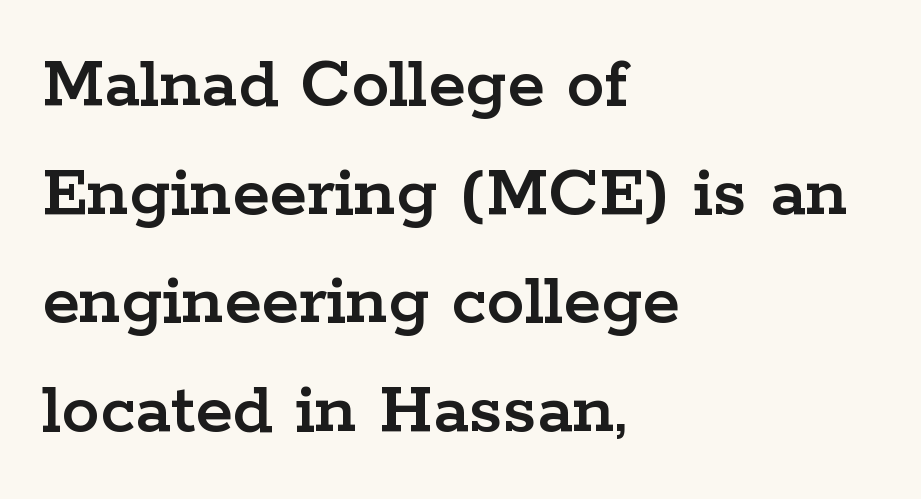
The image shows 76 px wide serif type, upright; set left-aligned, normal line spacing (1.43x), normal letter spacing, not underlined; low stroke contrast and a medium x-height.
